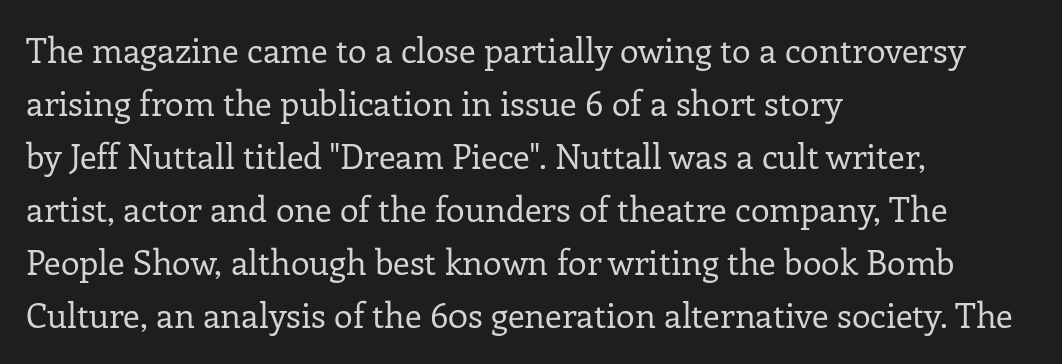
A quiet, ordinary-to-light weight characterises the typeface. Is there much room between lines? A standard amount, neither cramped nor airy. This is roman type, the default non-slanted kind. This rendering leaves character spacing at its baseline value. The passage shown is typed in a proportional face where columns would drift.
